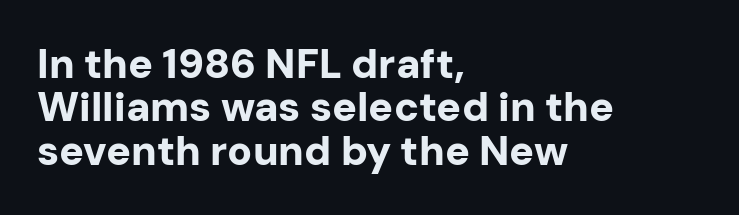
Q: Is the text bold? A: Yes.
Q: Is the text italic (slanted)? A: No, it is upright.
Q: Is the typeface a serif or a sans-serif typeface? A: Sans-serif.
Q: Is the text underlined? A: No.
Q: How is the paragraph aligned? A: Left-aligned.
Q: Is the spacing between letters normal or unusually wide? A: Normal.
Q: Is the spacing between lines tight, normal or loose? A: Tight.
Q: Width (condensed, normal, or wide)? A: Normal.
Q: Stroke contrast? A: Low.
Q: x-height? A: Medium.
Q: Monospaced? A: No.
